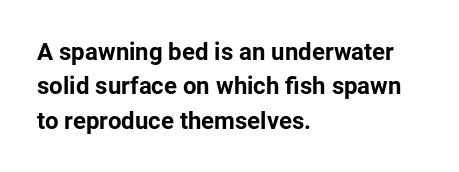
The passage shown is emphatically bold. The space directly below the letters is spotless. Italic? Not at all — the glyphs are vertical. The block of text has a typical density, with ordinary space between rows.
